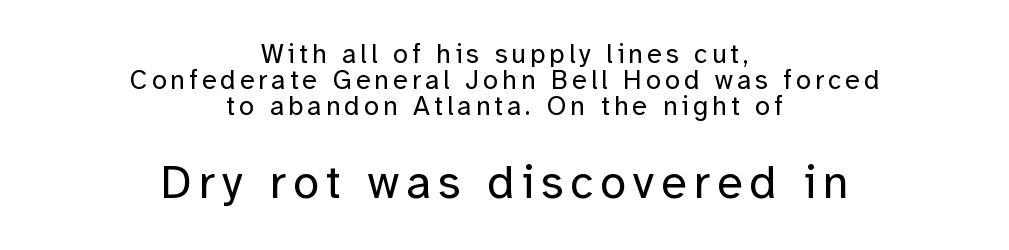
Which of the two is more prominent by size? The second, at the bottom. Stroke thickness stays within the range of a standard reading face or lighter. Is this a fixed-width face? No — the glyphs have proportional, varying widths. Serif or sans? Sans — the stroke terminals are bare.
